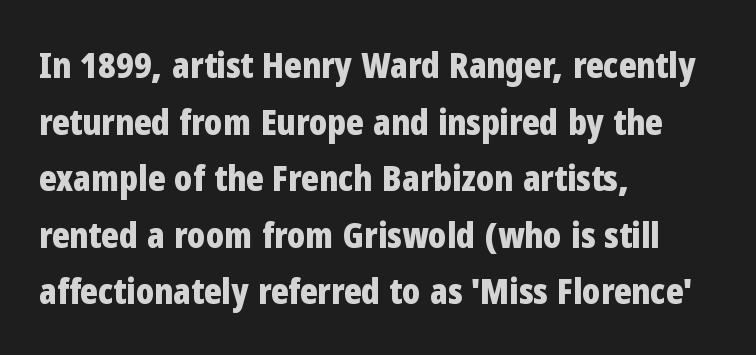
Q: Is the text bold? A: Yes.
Q: Is the text italic (slanted)? A: No, it is upright.
Q: Is the typeface a serif or a sans-serif typeface? A: Sans-serif.
Q: Is the text underlined? A: No.
Q: How is the paragraph aligned? A: Left-aligned.
Q: Is the spacing between letters normal or unusually wide? A: Normal.
Q: Is the spacing between lines tight, normal or loose? A: Normal.
Q: Width (condensed, normal, or wide)? A: Condensed.
Q: Stroke contrast? A: Low.
Q: x-height? A: Medium.
Q: Monospaced? A: No.
